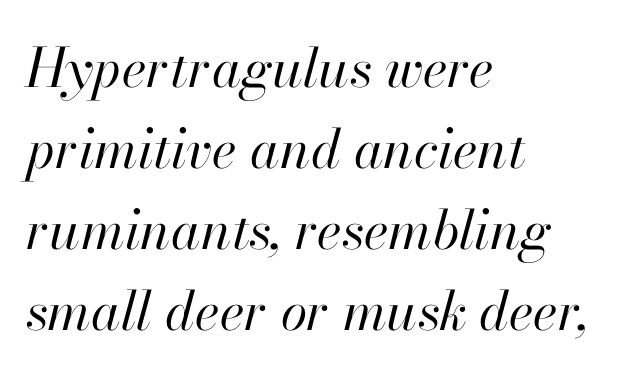
Q: Is the text bold? A: No.
Q: Is the text italic (slanted)? A: Yes, it leans right by about 13 degrees.
Q: Is the text underlined? A: No.
Q: How is the paragraph aligned? A: Left-aligned.
Q: Is the spacing between letters normal or unusually wide? A: Normal.
Q: Is the spacing between lines tight, normal or loose? A: Normal.
Q: Width (condensed, normal, or wide)? A: Normal.
Q: Stroke contrast? A: High.
Q: x-height? A: Small.
Q: Monospaced? A: No.
